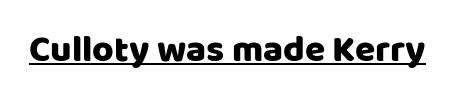
Q: Is the text italic (slanted)? A: No, it is upright.
Q: Is the typeface a serif or a sans-serif typeface? A: Sans-serif.
Q: Is the text underlined? A: Yes.
Q: Is the spacing between letters normal or unusually wide? A: Normal.
Q: Width (condensed, normal, or wide)? A: Normal.
Q: Stroke contrast? A: Low.
Q: x-height? A: Large.
Q: Monospaced? A: No.
